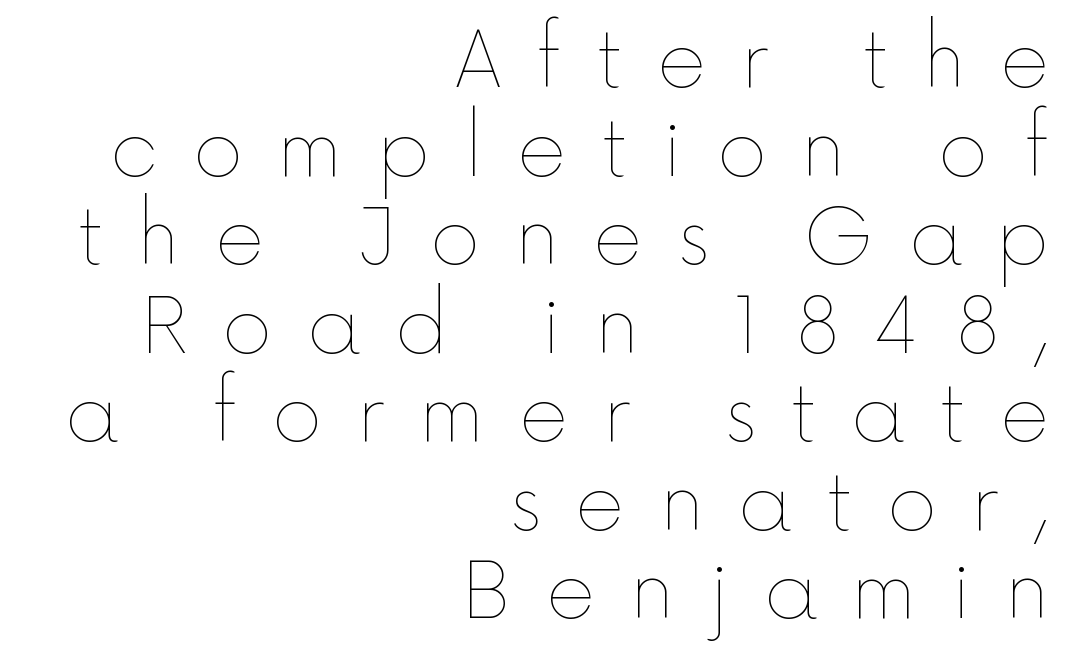
{"italic": "no", "bold": "no", "weight": "thin", "width": "normal", "x_height": "medium", "monospaced": "no", "underline": "no", "align": "right", "line_spacing": "tight", "line_spacing_ratio": 1.15, "letter_spacing": "wide", "letter_spacing_em": 0.44, "glyph_px": 77}
